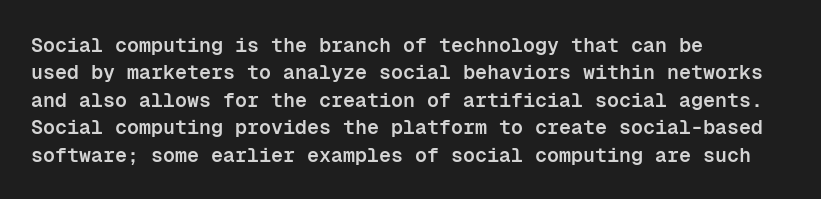
Q: Is the text bold? A: Semi-bold.
Q: Is the text italic (slanted)? A: No, it is upright.
Q: Is the text underlined? A: No.
Q: How is the paragraph aligned? A: Left-aligned.
Q: Is the spacing between letters normal or unusually wide? A: Normal.
Q: Is the spacing between lines tight, normal or loose? A: Normal.
